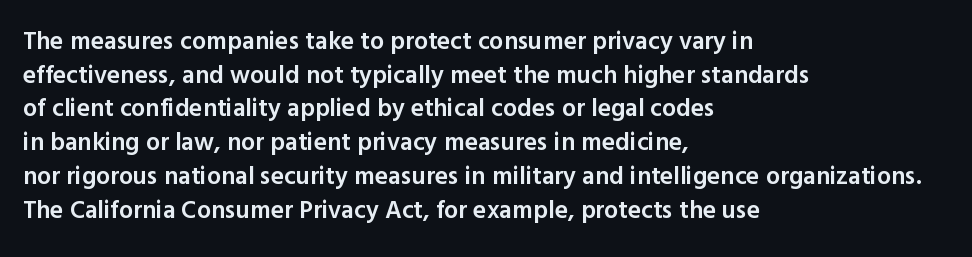
Is there any slant? The stems are plumb. Only glyphs here, with clear space below each row. A fair bit of extra ink — the face is semibold, not bold. Honestly, the row spacing looks completely unremarkable. These lines stack with their left ends in a neat column.
